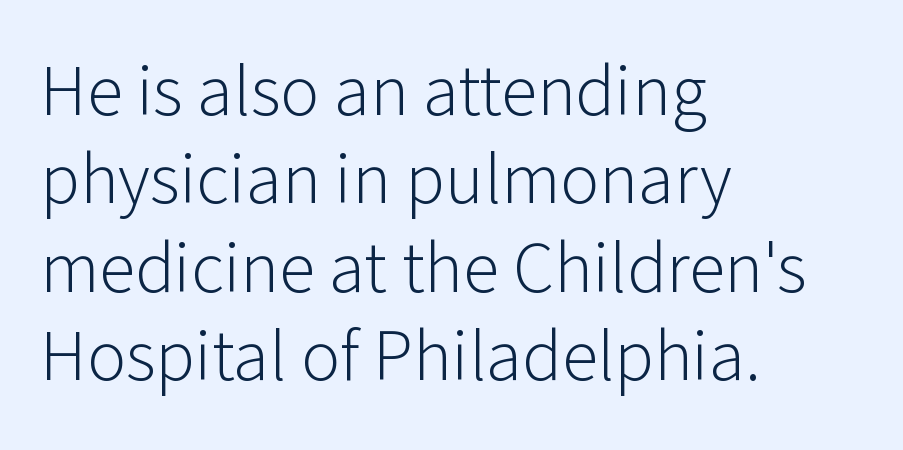
Q: Is the text bold? A: No.
Q: Is the text italic (slanted)? A: No, it is upright.
Q: Is the typeface a serif or a sans-serif typeface? A: Sans-serif.
Q: Is the text underlined? A: No.
Q: How is the paragraph aligned? A: Left-aligned.
Q: Is the spacing between letters normal or unusually wide? A: Normal.
Q: Width (condensed, normal, or wide)? A: Normal.
Q: Stroke contrast? A: Low.
Q: x-height? A: Medium.
Q: Monospaced? A: No.
